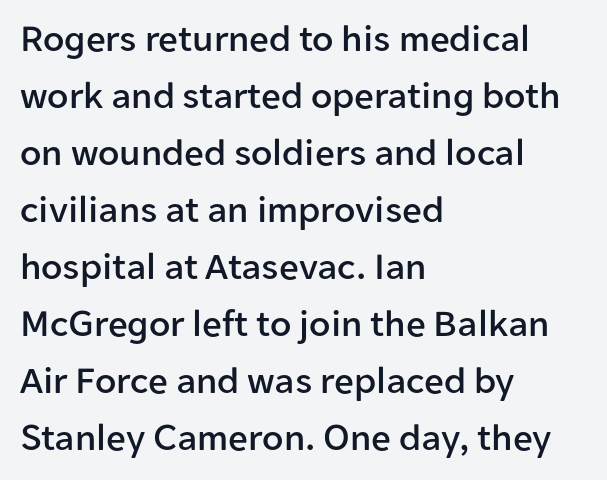
{"serif": "no", "italic": "no", "width": "normal", "stroke_contrast": "low", "x_height": "medium", "monospaced": "no", "underline": "no", "align": "left", "line_spacing": "normal", "line_spacing_ratio": 1.46, "letter_spacing": "normal", "letter_spacing_em": 0.0, "glyph_px": 39}
